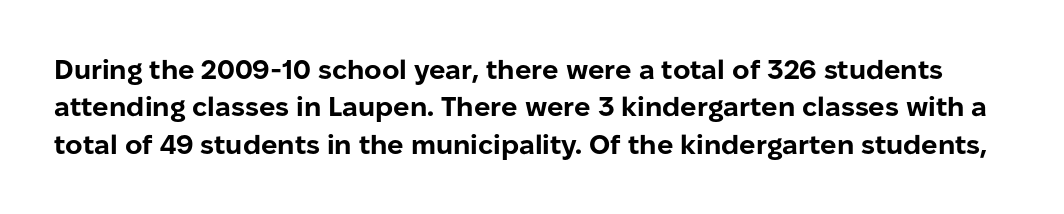
{"italic": "no", "bold": "yes", "underline": "no", "line_spacing": "normal", "line_spacing_ratio": 1.38, "letter_spacing": "normal", "letter_spacing_em": 0.0, "glyph_px": 27}
